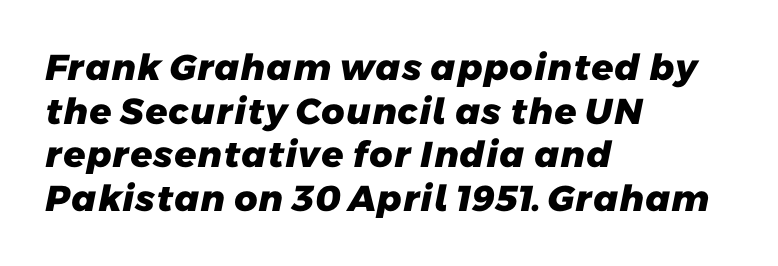
The passage shown is emphatically bold. Horizontal alignment here is leftward, the default for most running prose. Characters follow at the spacing the type designer built in. Plain, unruled lines of type. Check where the strokes stop: nothing finishes them off — pure sans.
